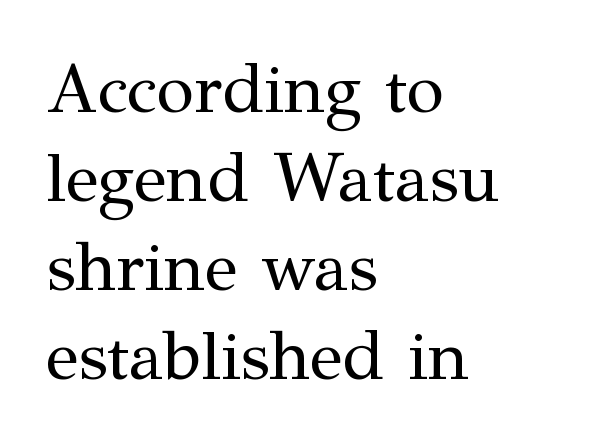
Does extra space separate the letters? No, they use regular spacing. Lines of text with bare space underneath. Each new line begins a customary step beneath the previous one. These lines are set flush left with a ragged right edge. Letterform terminals end in serifs throughout the passage. The strokes are not fattened; the text isn't bold.
